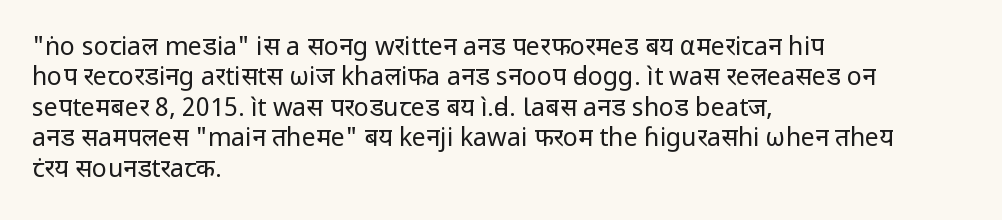
The image shows 25 px text type, upright; set left-aligned, line spacing 1.22x, normal letter spacing, not underlined.
